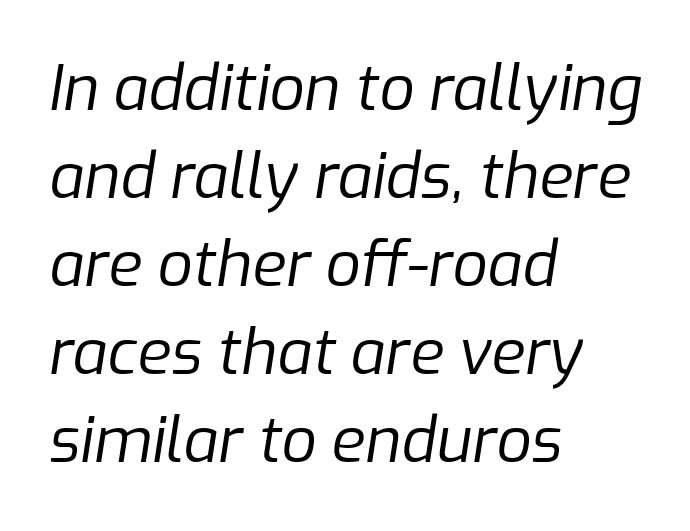
{"italic": "yes", "lean": "right", "slant_degrees": 9, "bold": "no", "weight": "regular", "width": "normal", "stroke_contrast": "low", "x_height": "medium", "monospaced": "no", "underline": "no", "align": "left", "line_spacing": "normal", "line_spacing_ratio": 1.42, "letter_spacing": "normal", "letter_spacing_em": 0.0, "glyph_px": 62}
